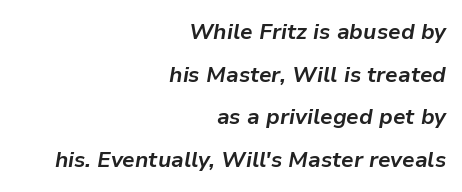
Q: Is the text bold? A: Yes.
Q: Is the text italic (slanted)? A: Yes, it leans right by about 9 degrees.
Q: Is the text underlined? A: No.
Q: How is the paragraph aligned? A: Right-aligned.
Q: Is the spacing between letters normal or unusually wide? A: Normal.
Q: Is the spacing between lines tight, normal or loose? A: Loose.
